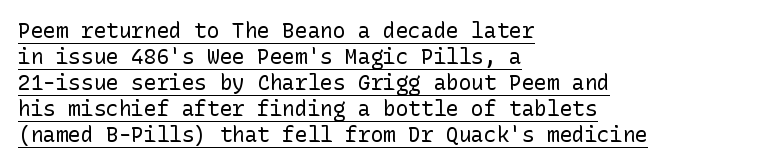
The typesetter chose a ragged-right arrangement here. The letters stand upright; this is a roman face. Beneath each row of characters lies a ruled line. Inter-character spacing is left at the font's built-in metrics. Letters have the restrained weight of plain body copy at most.
